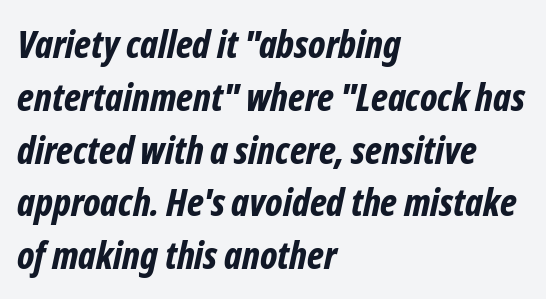
{"italic": "yes", "lean": "right", "slant_degrees": 12, "bold": "yes", "weight": "bold", "width": "condensed", "stroke_contrast": "low", "x_height": "medium", "monospaced": "no", "underline": "no", "align": "left", "line_spacing": "normal", "line_spacing_ratio": 1.39, "letter_spacing": "normal", "letter_spacing_em": 0.0, "glyph_px": 38}
